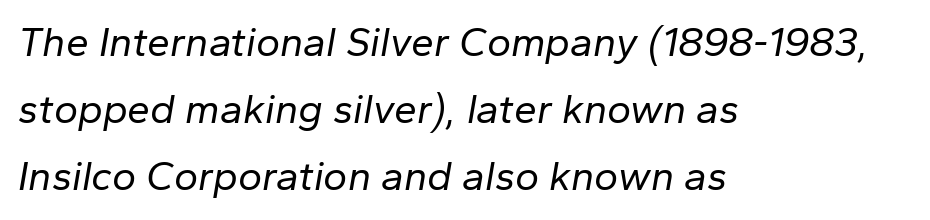
Honestly, there is no underline to notice here at all. The rendering uses natural spacing where letterforms have individual widths. One glance says typical: line gaps are just what's usual. Which margin do the lines hug? The left one — the right edge is uneven. Does the lettering tilt? It does — this is italic.
